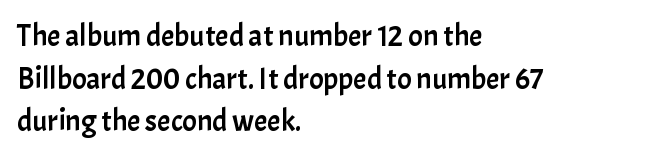
Q: Is the text italic (slanted)? A: No, it is upright.
Q: Is the typeface a serif or a sans-serif typeface? A: Sans-serif.
Q: Is the text underlined? A: No.
Q: How is the paragraph aligned? A: Left-aligned.
Q: Is the spacing between letters normal or unusually wide? A: Normal.
Q: Is the spacing between lines tight, normal or loose? A: Normal.
Q: Width (condensed, normal, or wide)? A: Normal.
Q: Stroke contrast? A: Low.
Q: x-height? A: Medium.
Q: Monospaced? A: No.
